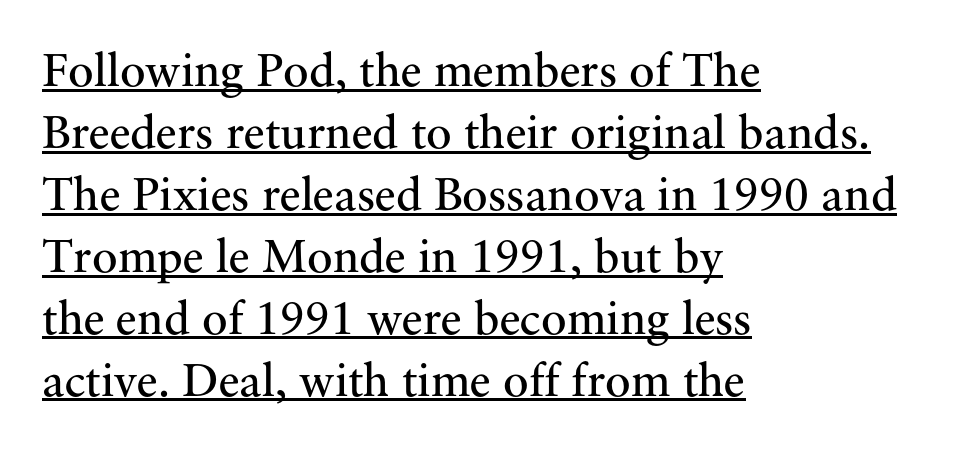
The image shows 48 px regular-weight serif type, upright; set left-aligned, normal line spacing (1.29x), normal letter spacing, underlined; medium stroke contrast and a small x-height.
